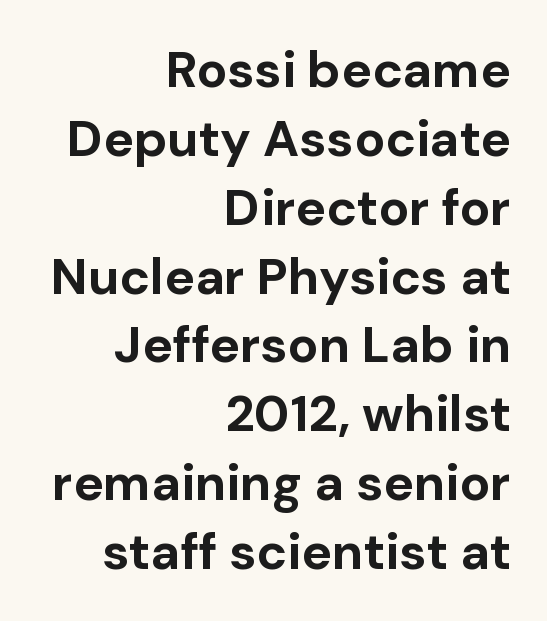
Does the type have serifs? No, each stem ends abruptly. Is the block centered? No — it sits flush against the right margin. This sample uses plain, unmodified letter spacing. Tall strokes in this sample are plumb rather than angled. Bare-footed words on every line. Is this a fixed-width face? No — the glyphs have proportional, varying widths.
